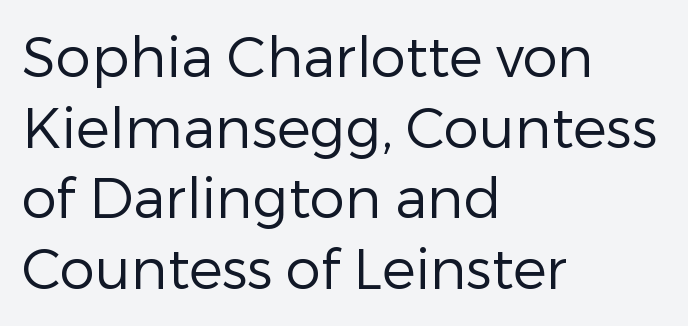
Inter-character spacing is left at the font's built-in metrics. The letters advance in unequal steps, a hallmark of proportional type. Stroke mass is kept to a normal reading level or below. Quick note: underline off. The face used here is a sans, in the tradition of grotesques and geometrics.
